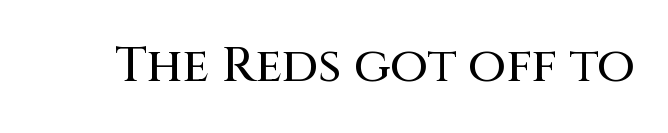
{"serif": "no", "italic": "no", "width": "normal", "stroke_contrast": "medium", "x_height": "large", "monospaced": "no", "underline": "no", "letter_spacing": "normal", "letter_spacing_em": 0.0, "glyph_px": 49}
